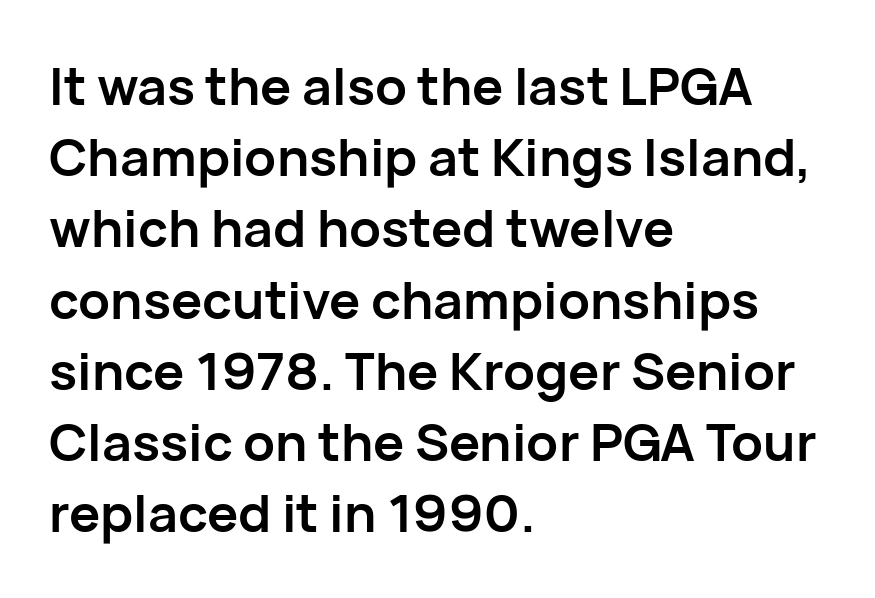
Q: Is the text bold? A: Yes.
Q: Is the text italic (slanted)? A: No, it is upright.
Q: Is the typeface a serif or a sans-serif typeface? A: Sans-serif.
Q: Is the text underlined? A: No.
Q: How is the paragraph aligned? A: Left-aligned.
Q: Is the spacing between letters normal or unusually wide? A: Normal.
Q: Is the spacing between lines tight, normal or loose? A: Normal.
Q: Width (condensed, normal, or wide)? A: Normal.
Q: Stroke contrast? A: Low.
Q: x-height? A: Medium.
Q: Monospaced? A: No.
